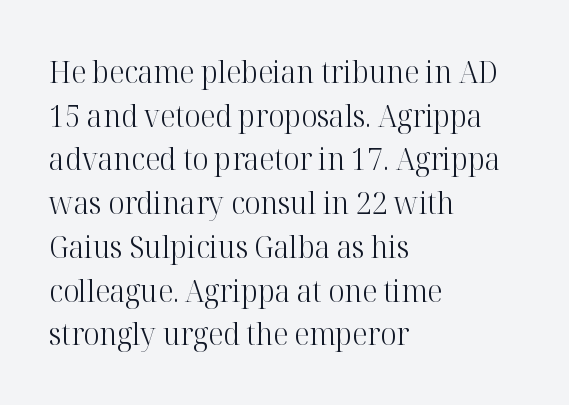
Q: Is the text bold? A: No.
Q: Is the text italic (slanted)? A: No, it is upright.
Q: Is the typeface a serif or a sans-serif typeface? A: Serif.
Q: Is the text underlined? A: No.
Q: How is the paragraph aligned? A: Left-aligned.
Q: Is the spacing between letters normal or unusually wide? A: Normal.
Q: Is the spacing between lines tight, normal or loose? A: Normal.
Q: Width (condensed, normal, or wide)? A: Normal.
Q: Stroke contrast? A: High.
Q: x-height? A: Medium.
Q: Monospaced? A: No.
